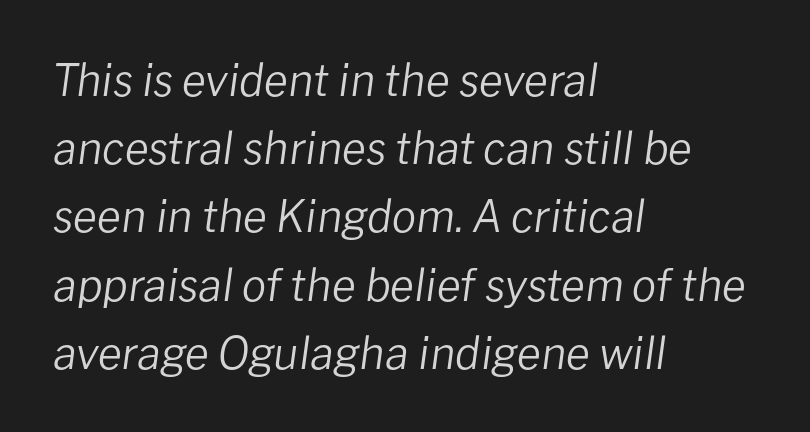
Q: Is the text bold? A: No.
Q: Is the text italic (slanted)? A: Yes, it leans right by about 8 degrees.
Q: Is the text underlined? A: No.
Q: How is the paragraph aligned? A: Left-aligned.
Q: Is the spacing between letters normal or unusually wide? A: Normal.
Q: Is the spacing between lines tight, normal or loose? A: Normal.
Q: Width (condensed, normal, or wide)? A: Normal.
Q: Stroke contrast? A: Low.
Q: x-height? A: Medium.
Q: Monospaced? A: No.
